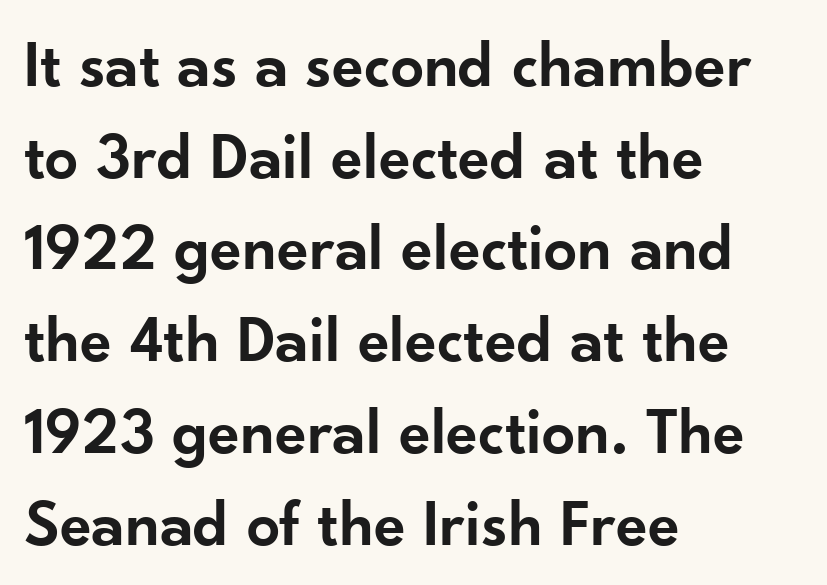
Q: Is the text bold? A: Semi-bold.
Q: Is the text italic (slanted)? A: No, it is upright.
Q: Is the typeface a serif or a sans-serif typeface? A: Sans-serif.
Q: Is the text underlined? A: No.
Q: How is the paragraph aligned? A: Left-aligned.
Q: Is the spacing between letters normal or unusually wide? A: Normal.
Q: Is the spacing between lines tight, normal or loose? A: Normal.
Q: Width (condensed, normal, or wide)? A: Normal.
Q: Stroke contrast? A: Low.
Q: x-height? A: Small.
Q: Monospaced? A: No.
